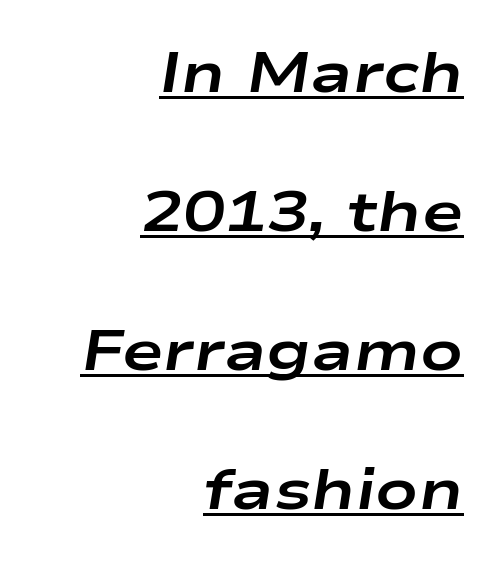
The image shows 56 px bold, wide type, italic (leaning right); set right-aligned, loose line spacing (2.48x), normal letter spacing, underlined; low stroke contrast and a medium x-height.
